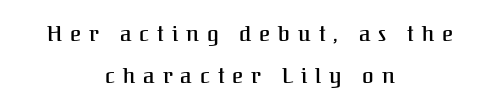
The image shows 21 px text type, upright; set centered, loose line spacing (1.98x), unusually wide letter spacing (+0.38 em), not underlined.
